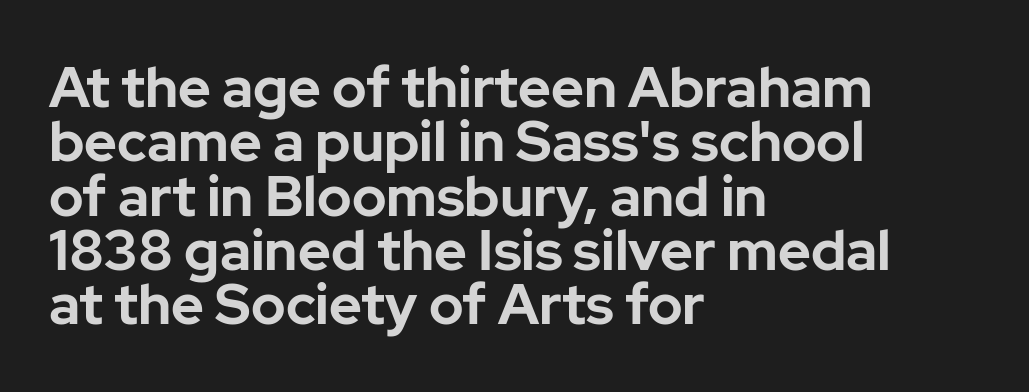
The face used here is proportionally spaced, like ordinary book or web type. Summary of vertical rhythm: compact, with narrow interline spacing. The space directly below the letters is spotless. Notice how thick the strokes are: this is what a full bold looks like. In CSS terms this would be text-align: left.
